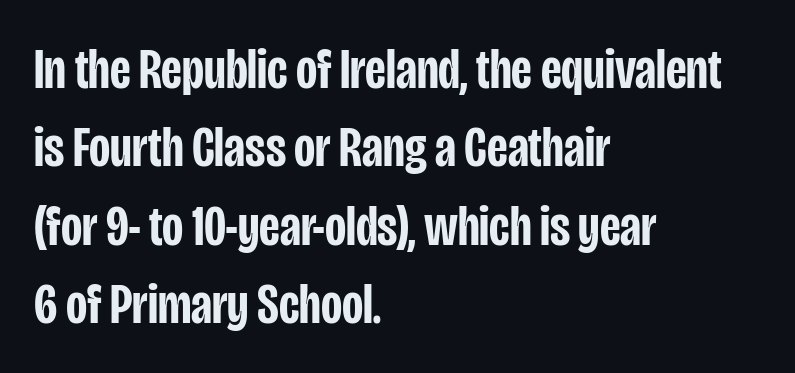
These lines are rendered in a variable-pitch font. A student would call this left alignment; a typographer would say flush left, rag right. If you drew a line through each stem, it would be perfectly vertical. Spacing between characters is what you'd get straight out of the box. A sans-serif font was chosen for this passage.
